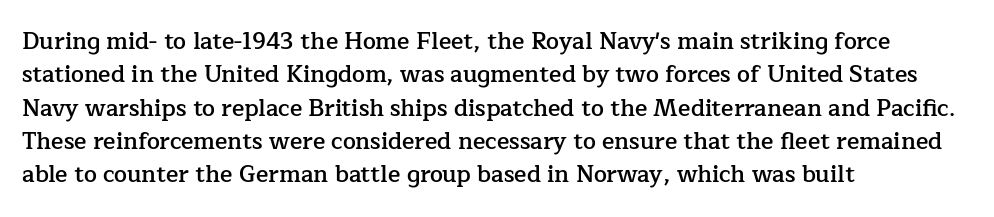
The image shows 23 px text type, upright; set left-aligned, normal line spacing (1.45x), normal letter spacing, not underlined.
